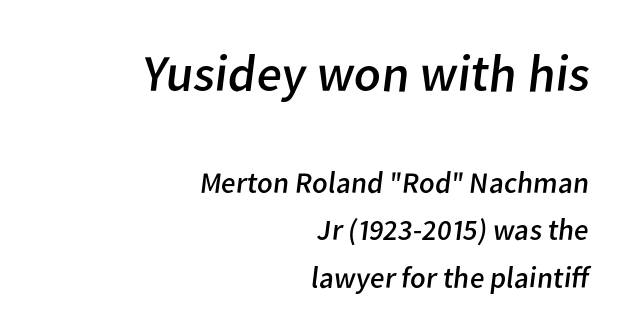
{"serif": "no", "bold": "no", "weight": "regular", "width": "normal", "stroke_contrast": "low", "x_height": "medium", "monospaced": "no", "underline": "no", "align": "right", "line_spacing": "normal", "line_spacing_ratio": 1.58, "letter_spacing": "normal", "letter_spacing_em": 0.0, "larger_block": "first", "size_ratio": 1.73, "glyph_px": 52}
